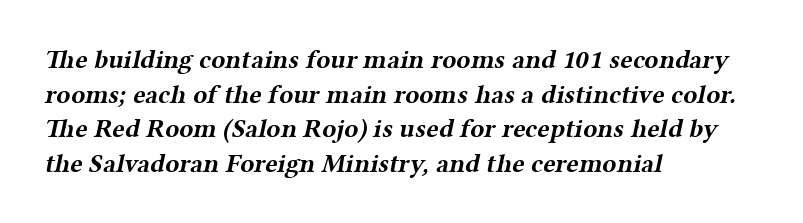
The image shows 26 px bold type; set left-aligned, normal line spacing (1.33x), normal letter spacing, not underlined.
